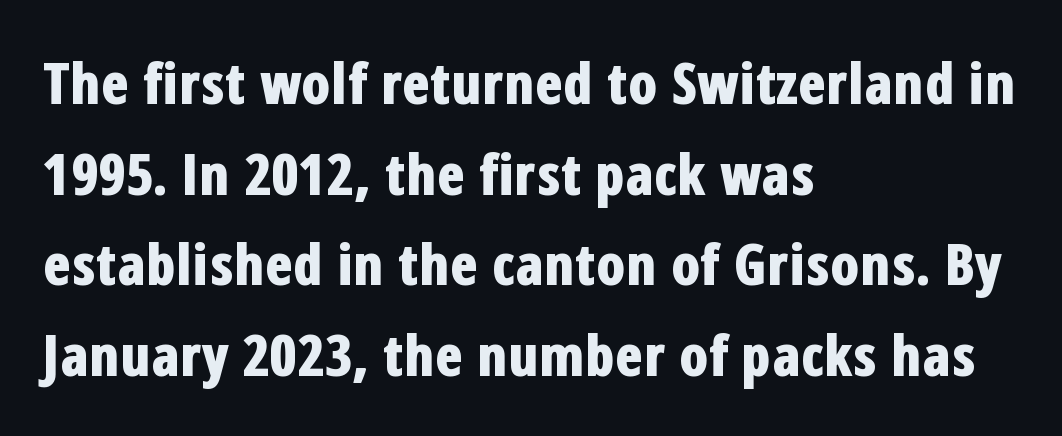
Weight check: bold — yes, fully. Only glyphs here, with clear space below each row. To sum up the face: it is a sans, with no serifs. Observe the ordinary spacing: letters are neighbours, not strangers. In terms of leading, this rendering sits right in the middle.
